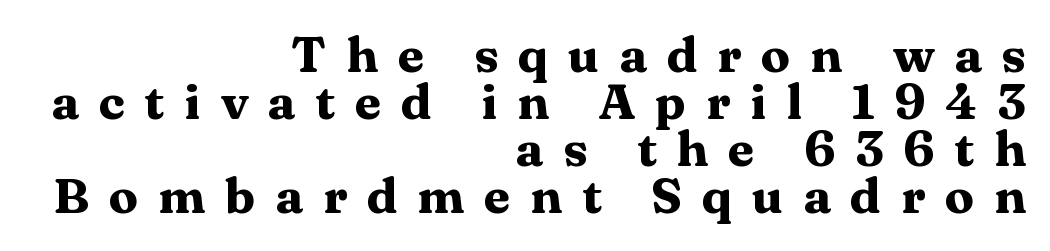
{"serif": "yes", "italic": "no", "bold": "yes", "weight": "heavy", "width": "wide", "stroke_contrast": "medium", "x_height": "medium", "monospaced": "no", "underline": "no", "align": "right", "line_spacing": "tight", "line_spacing_ratio": 0.96, "letter_spacing": "wide", "letter_spacing_em": 0.4, "glyph_px": 49}
